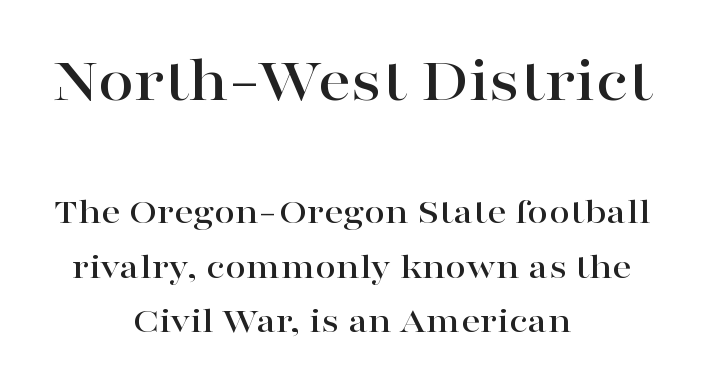
The image shows 66 px wide serif type, upright; set centered, normal line spacing (1.44x), normal letter spacing, not underlined; the first (top) block is 1.74x larger; high stroke contrast and a medium x-height.
